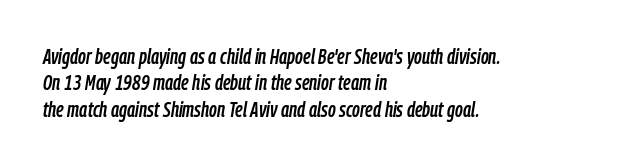
Q: Is the text italic (slanted)? A: Yes, it leans right by about 9 degrees.
Q: Is the text underlined? A: No.
Q: How is the paragraph aligned? A: Left-aligned.
Q: Is the spacing between letters normal or unusually wide? A: Normal.
Q: Is the spacing between lines tight, normal or loose? A: Normal.
